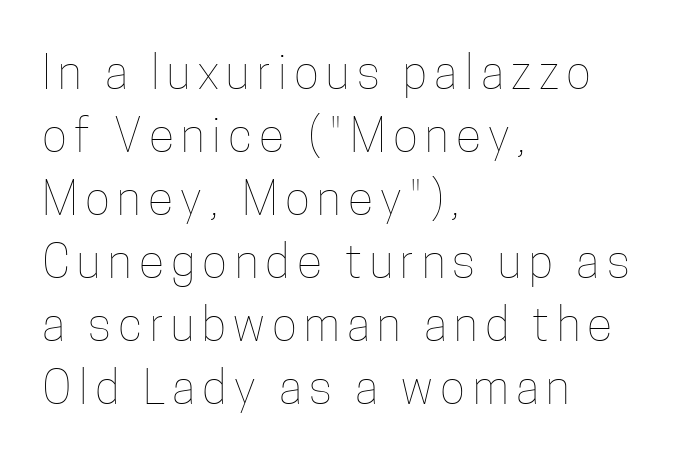
The image shows 47 px thin, condensed type, upright; set left-aligned, normal line spacing (1.34x), not underlined; low stroke contrast and a medium x-height.
